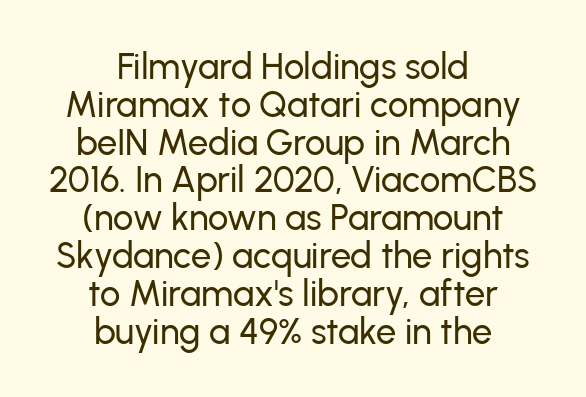
The image shows 36 px sans-serif type, upright; set centered, tight line spacing (1.05x), normal letter spacing, not underlined; low stroke contrast and a medium x-height.
